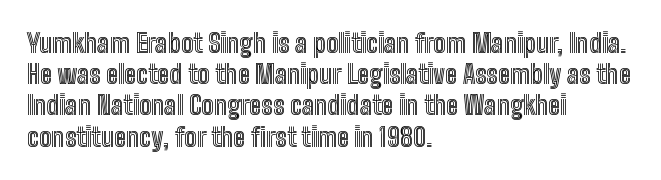
The image shows 26 px text type, upright; set left-aligned, line spacing 1.2x, normal letter spacing, not underlined.
